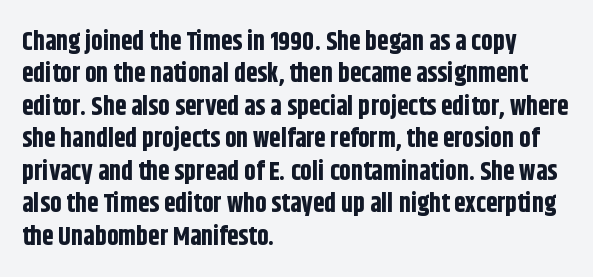
{"italic": "no", "bold": "yes", "underline": "no", "align": "left", "line_spacing": "normal", "line_spacing_ratio": 1.25, "letter_spacing": "normal", "letter_spacing_em": 0.0, "glyph_px": 26}
